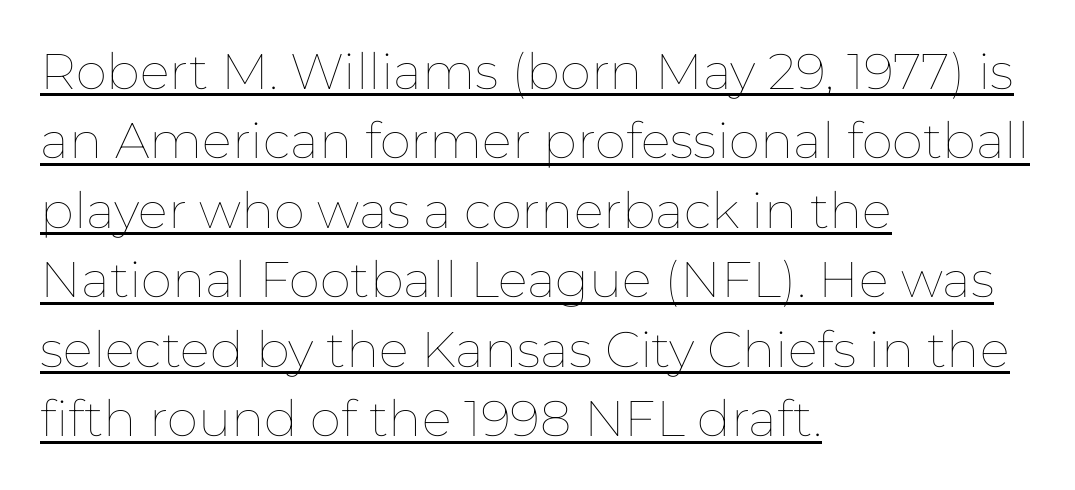
Q: Is the text bold? A: No.
Q: Is the text italic (slanted)? A: No, it is upright.
Q: Is the text underlined? A: Yes.
Q: How is the paragraph aligned? A: Left-aligned.
Q: Is the spacing between letters normal or unusually wide? A: Normal.
Q: Is the spacing between lines tight, normal or loose? A: Normal.
Q: Width (condensed, normal, or wide)? A: Normal.
Q: Stroke contrast? A: Low.
Q: x-height? A: Medium.
Q: Monospaced? A: No.
